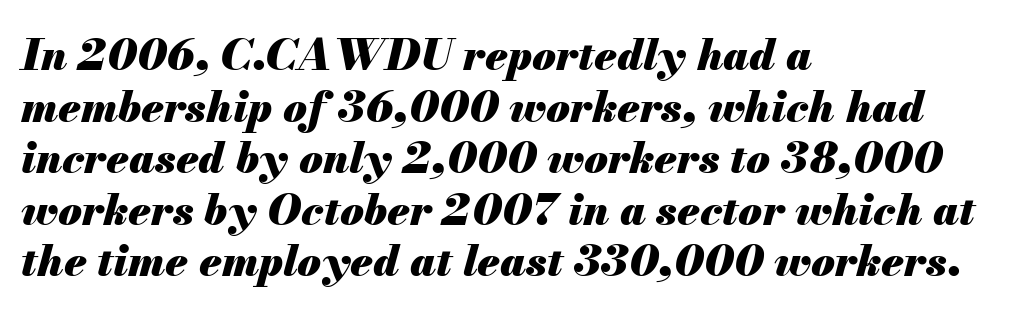
The image shows 43 px heavy type, italic (leaning right); set left-aligned, line spacing 1.2x, normal letter spacing, not underlined; medium stroke contrast and a small x-height.
